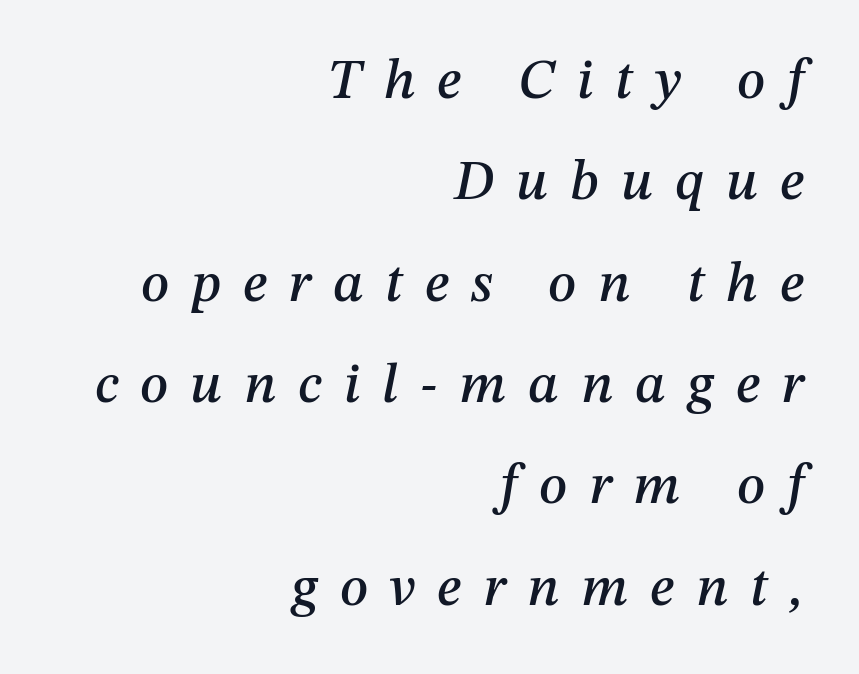
{"italic": "yes", "lean": "right", "slant_degrees": 12, "width": "normal", "stroke_contrast": "medium", "x_height": "medium", "monospaced": "no", "underline": "no", "align": "right", "line_spacing_ratio": 1.81, "letter_spacing": "wide", "letter_spacing_em": 0.39, "glyph_px": 56}
